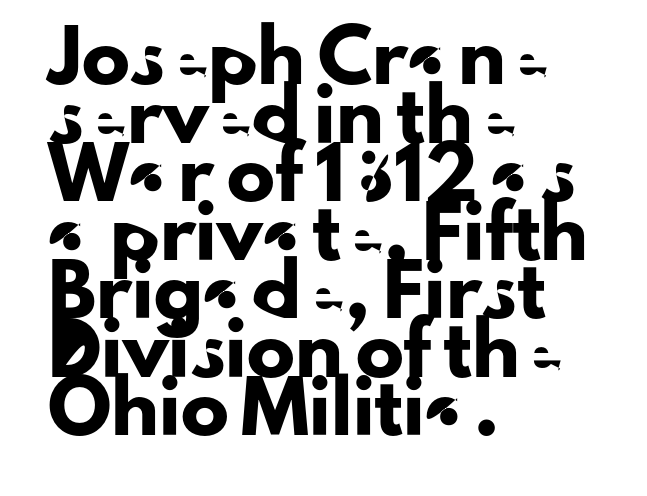
The image shows 48 px sans-serif type, upright; set left-aligned, line spacing 1.22x, normal letter spacing, not underlined; low stroke contrast and a small x-height.
